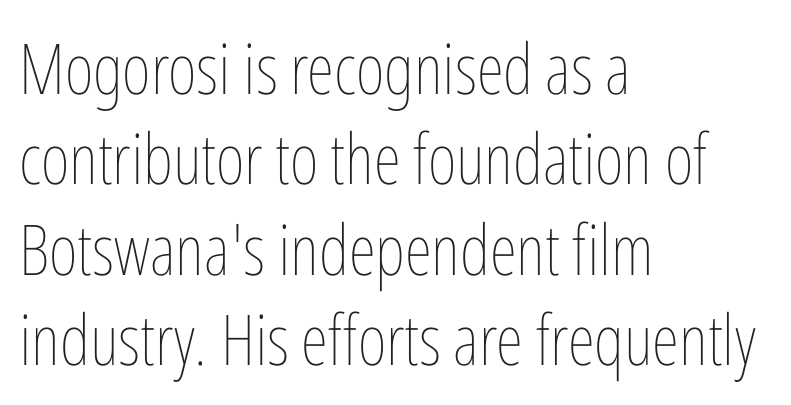
{"italic": "no", "bold": "no", "weight": "thin", "width": "condensed", "stroke_contrast": "low", "x_height": "medium", "monospaced": "no", "underline": "no", "align": "left", "line_spacing": "normal", "line_spacing_ratio": 1.29, "letter_spacing": "normal", "letter_spacing_em": 0.0, "glyph_px": 70}
